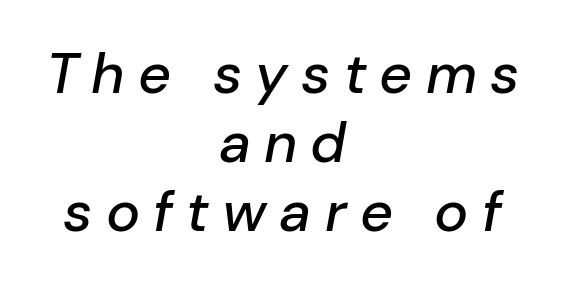
The letters are slanted; this is an italic face. The passage shown has open, widely tracked lettering throughout. This sample is center-justified, so both line endings float freely. Character widths vary here, with narrow letters taking less room than wide ones. The string is rendered with underlining switched off.
